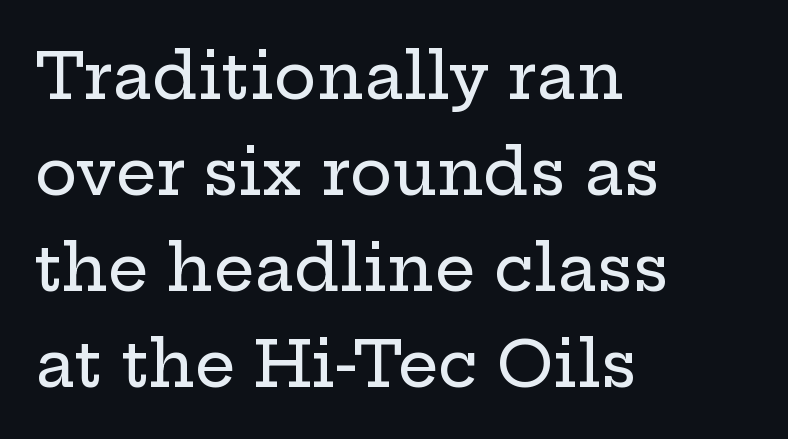
{"serif": "yes", "italic": "no", "width": "wide", "stroke_contrast": "low", "x_height": "medium", "monospaced": "no", "underline": "no", "align": "left", "line_spacing": "normal", "line_spacing_ratio": 1.5, "letter_spacing": "normal", "letter_spacing_em": 0.0, "glyph_px": 64}
